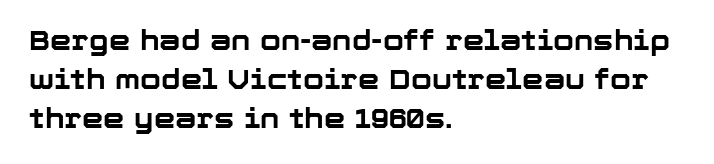
Q: Is the text bold? A: Yes.
Q: Is the text italic (slanted)? A: No, it is upright.
Q: Is the text underlined? A: No.
Q: How is the paragraph aligned? A: Left-aligned.
Q: Is the spacing between letters normal or unusually wide? A: Normal.
Q: Is the spacing between lines tight, normal or loose? A: Normal.
